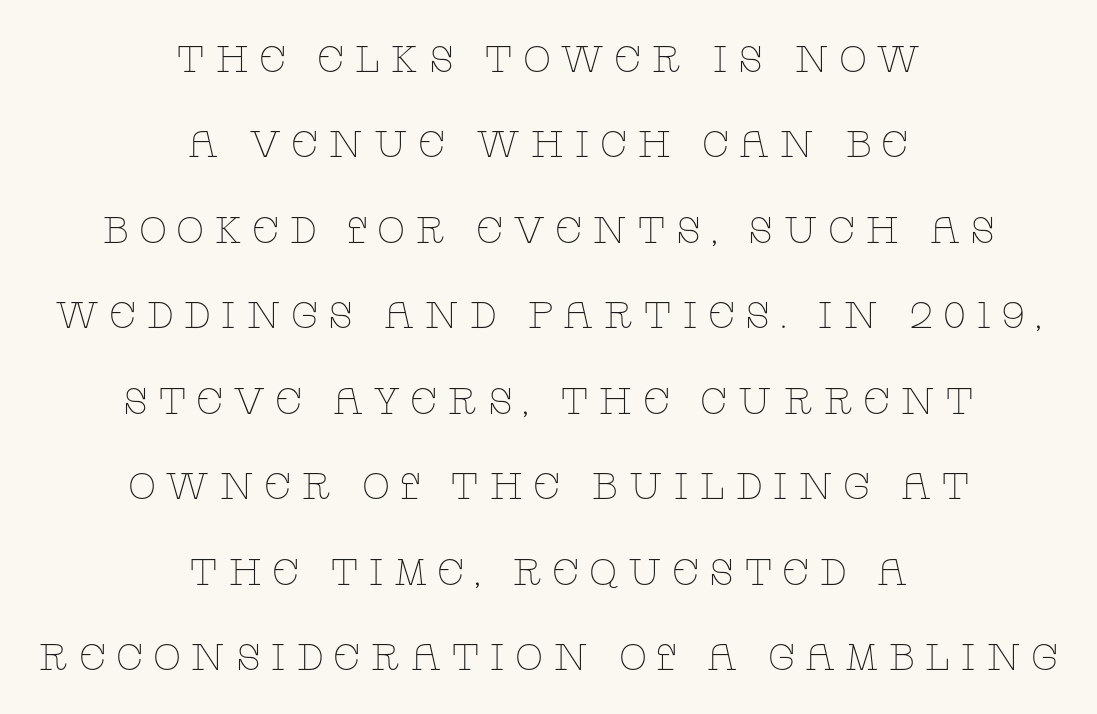
{"serif": "yes", "italic": "no", "bold": "no", "weight": "thin", "width": "wide", "stroke_contrast": "low", "x_height": "large", "monospaced": "no", "underline": "no", "align": "center", "line_spacing": "loose", "line_spacing_ratio": 2.31, "letter_spacing": "wide", "letter_spacing_em": 0.26, "glyph_px": 37}
